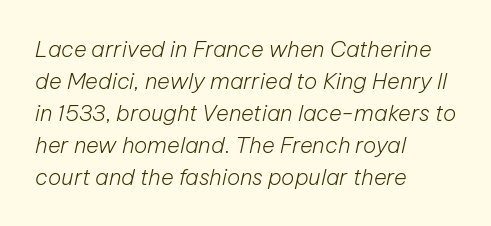
{"italic": "yes", "lean": "right", "slant_degrees": 12, "bold": "no", "underline": "no", "align": "left", "line_spacing": "normal", "line_spacing_ratio": 1.45, "letter_spacing": "normal", "letter_spacing_em": 0.0, "glyph_px": 22}
